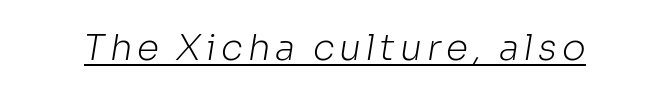
Q: Is the text bold? A: No.
Q: Is the typeface a serif or a sans-serif typeface? A: Sans-serif.
Q: Is the text underlined? A: Yes.
Q: Width (condensed, normal, or wide)? A: Normal.
Q: Stroke contrast? A: Low.
Q: x-height? A: Medium.
Q: Monospaced? A: No.
